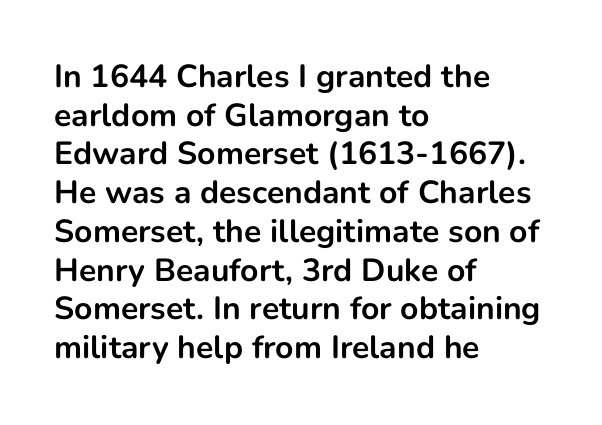
Q: Is the text bold? A: Yes.
Q: Is the text italic (slanted)? A: No, it is upright.
Q: Is the typeface a serif or a sans-serif typeface? A: Sans-serif.
Q: Is the text underlined? A: No.
Q: How is the paragraph aligned? A: Left-aligned.
Q: Is the spacing between letters normal or unusually wide? A: Normal.
Q: Width (condensed, normal, or wide)? A: Normal.
Q: Stroke contrast? A: Low.
Q: x-height? A: Medium.
Q: Monospaced? A: No.
